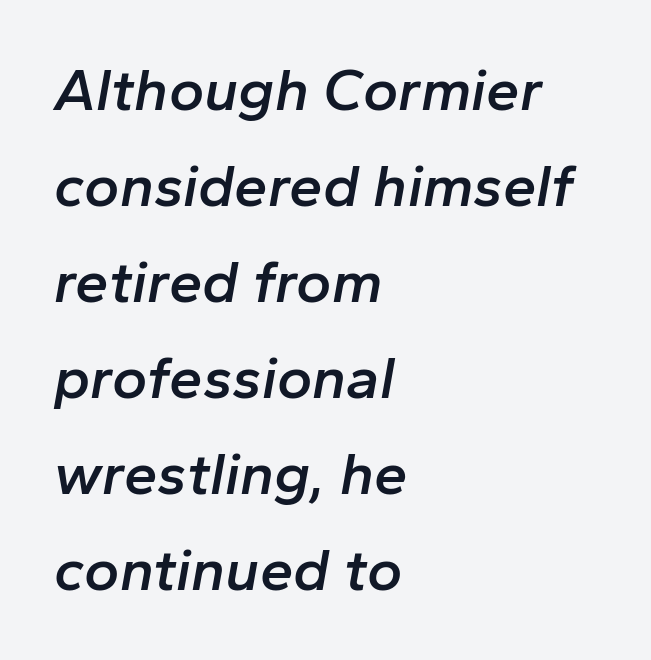
Is there much room between lines? A standard amount, neither cramped nor airy. Teacher's note: observe the even left margin — that is flush-left alignment. A typesetter would call this proportional, since set widths differ per character. The space beneath each line is pristine and unruled.
